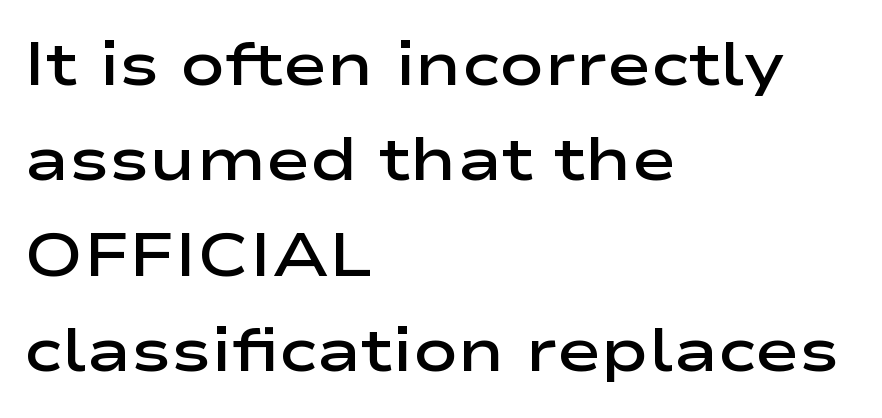
Q: Is the text bold? A: Semi-bold.
Q: Is the text italic (slanted)? A: No, it is upright.
Q: Is the typeface a serif or a sans-serif typeface? A: Sans-serif.
Q: Is the text underlined? A: No.
Q: How is the paragraph aligned? A: Left-aligned.
Q: Is the spacing between letters normal or unusually wide? A: Normal.
Q: Is the spacing between lines tight, normal or loose? A: Normal.
Q: Width (condensed, normal, or wide)? A: Wide.
Q: Stroke contrast? A: Low.
Q: x-height? A: Medium.
Q: Monospaced? A: No.
